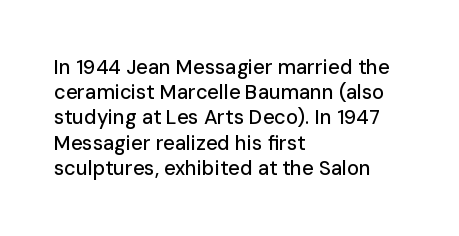
The image shows 20 px text type, upright; set left-aligned, normal line spacing (1.26x), normal letter spacing, not underlined.
